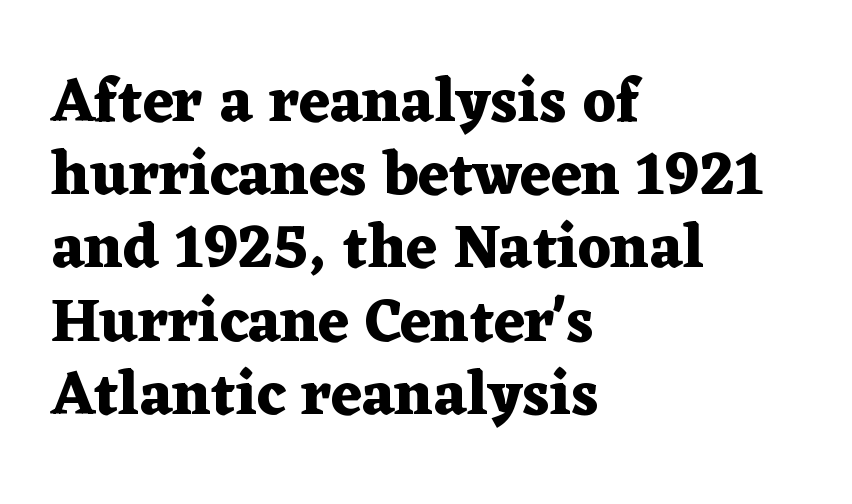
Proportional: the letters do not fall into vertical columns. Spacing between characters is what you'd get straight out of the box. Is the type bold? Yes — the strokes are clearly thick and heavy. Look at the bottom of the vertical strokes: they flare into serifs here.
